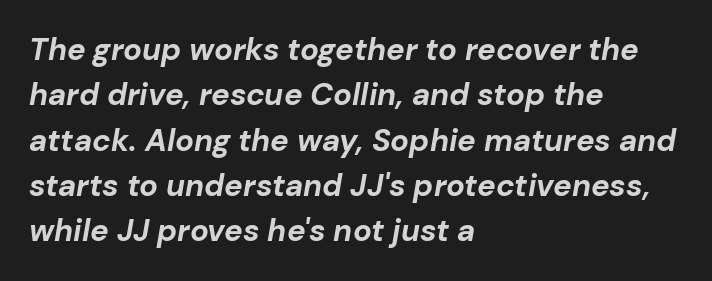
{"italic": "yes", "lean": "right", "slant_degrees": 10, "bold": "yes", "weight": "bold", "width": "normal", "stroke_contrast": "low", "x_height": "medium", "monospaced": "no", "underline": "no", "align": "left", "line_spacing": "normal", "line_spacing_ratio": 1.46, "letter_spacing": "normal", "letter_spacing_em": 0.0, "glyph_px": 31}
